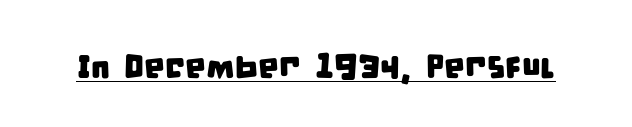
Q: Is the typeface a serif or a sans-serif typeface? A: Sans-serif.
Q: Is the text underlined? A: Yes.
Q: Is the spacing between letters normal or unusually wide? A: Normal.
Q: Width (condensed, normal, or wide)? A: Condensed.
Q: Stroke contrast? A: Low.
Q: x-height? A: Large.
Q: Monospaced? A: No.
